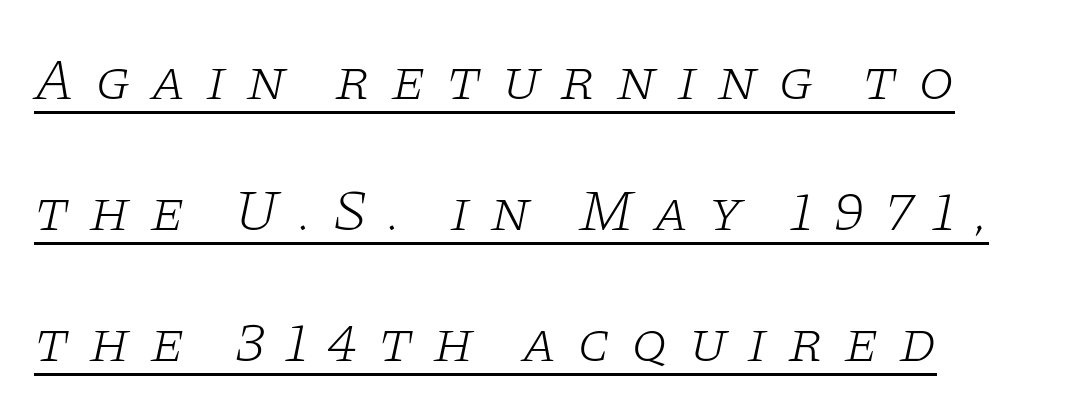
{"serif": "yes", "italic": "yes", "lean": "right", "slant_degrees": 11, "bold": "no", "weight": "light", "width": "wide", "stroke_contrast": "low", "x_height": "large", "monospaced": "no", "underline": "yes", "align": "left", "line_spacing": "loose", "line_spacing_ratio": 2.26, "letter_spacing": "wide", "letter_spacing_em": 0.34, "glyph_px": 58}
